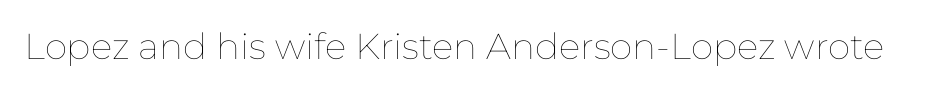
The image shows 36 px thin type, upright; set normal letter spacing, not underlined; low stroke contrast and a medium x-height.
